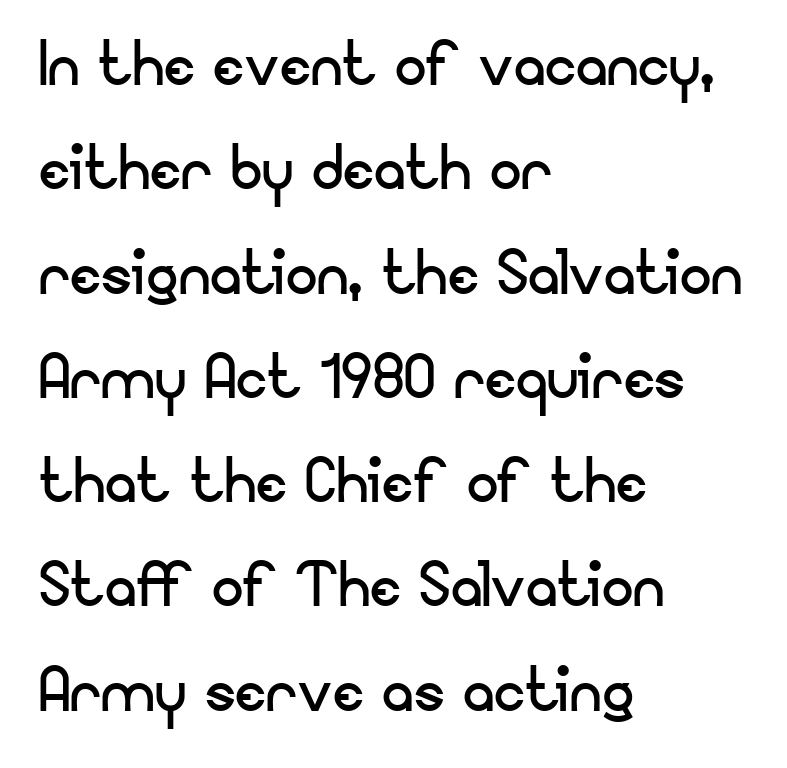
The image shows 79 px regular-weight sans-serif type, upright; set left-aligned, normal line spacing (1.32x), normal letter spacing, not underlined; low stroke contrast and a small x-height.
